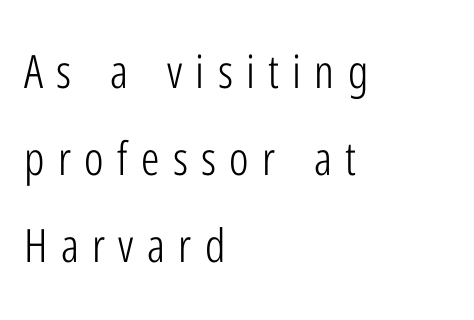
The image shows 46 px light, condensed sans-serif type, upright; set left-aligned, line spacing 1.89x, unusually wide letter spacing (+0.29 em), not underlined; low stroke contrast and a medium x-height.
